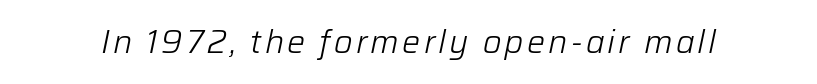
{"italic": "yes", "lean": "right", "slant_degrees": 12, "bold": "no", "weight": "light", "width": "normal", "stroke_contrast": "low", "x_height": "medium", "monospaced": "no", "underline": "no", "glyph_px": 32}
